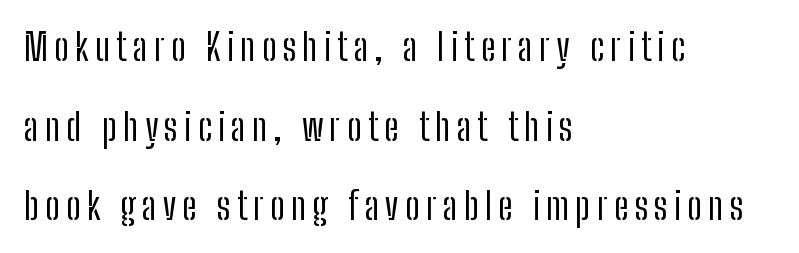
Descender tails drop into unmarked territory. A sans-serif font was chosen for this passage. Quick note: not italic, upright. Looks like regular typesetting: each glyph gets only the width it needs. No extra ink here — the face is not bold. Horizontally, the lines are justified to the leading edge only.
